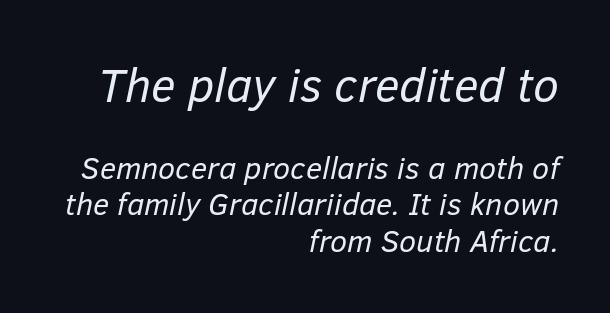
The image shows 47 px regular-weight type, italic (leaning right); set right-aligned, line spacing 1.19x, normal letter spacing, not underlined; the first (top) block is 1.52x larger; low stroke contrast and a medium x-height.
